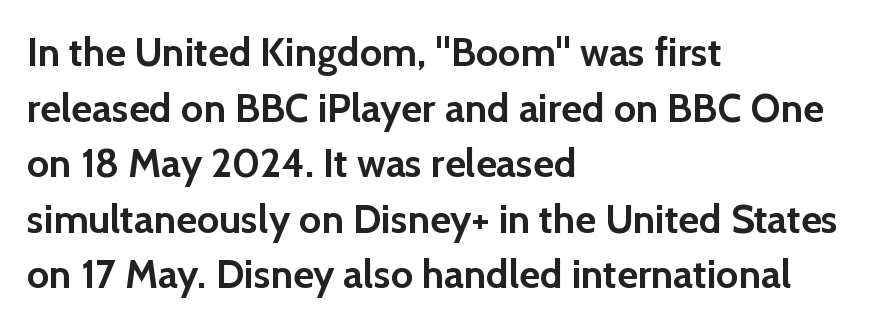
Q: Is the text bold? A: Yes.
Q: Is the text italic (slanted)? A: No, it is upright.
Q: Is the typeface a serif or a sans-serif typeface? A: Sans-serif.
Q: Is the text underlined? A: No.
Q: How is the paragraph aligned? A: Left-aligned.
Q: Is the spacing between letters normal or unusually wide? A: Normal.
Q: Is the spacing between lines tight, normal or loose? A: Normal.
Q: Width (condensed, normal, or wide)? A: Normal.
Q: x-height? A: Medium.
Q: Monospaced? A: No.
